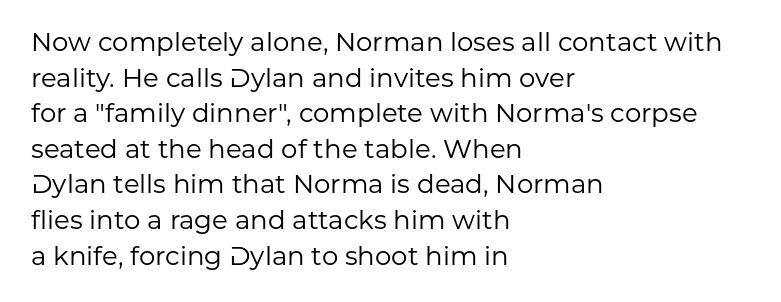
The line texture is even and compact thanks to regular tracking. Honestly, the row spacing looks completely unremarkable. Every row of glyphs begins at an identical x-position on the left. The letters stand straight up with perfectly vertical stems. Stroke thickness stays within the range of a standard reading face or lighter. Unmarked baselines from the first word to the last.
